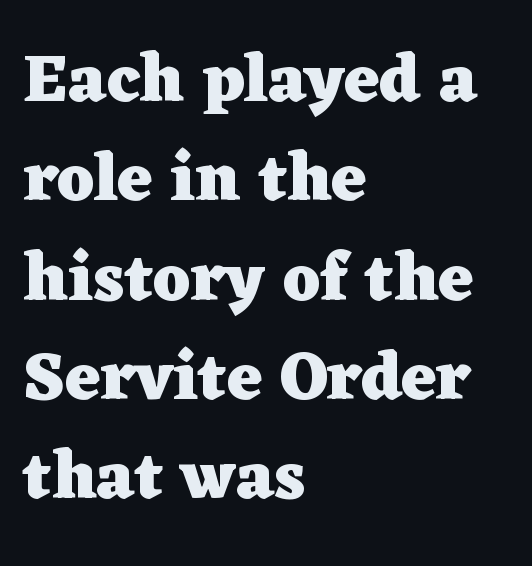
The image shows 68 px heavy, wide serif type, upright; set left-aligned, normal line spacing (1.46x), normal letter spacing, not underlined; low stroke contrast and a medium x-height.
